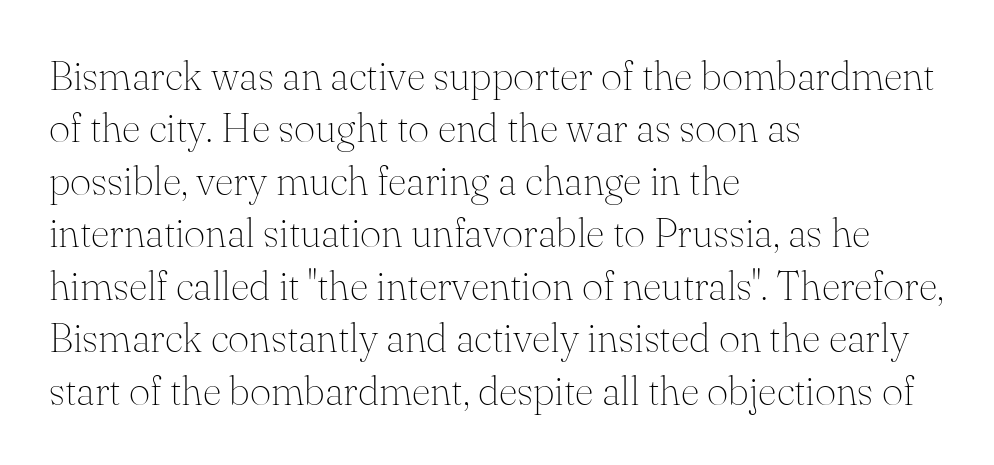
The image shows 41 px thin serif type, upright; set left-aligned, normal line spacing (1.28x), normal letter spacing, not underlined; medium stroke contrast and a small x-height.
